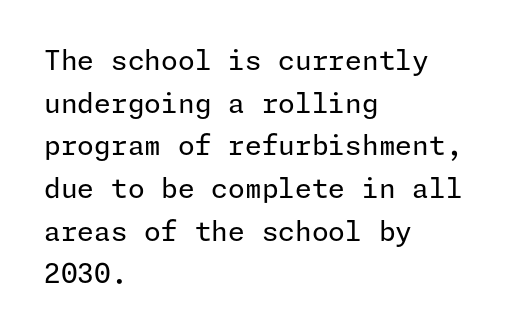
The ragged edge is on the right, which tells us the setting is flush left. Vertical strokes here are truly vertical. Heaviness? Minimal to ordinary, like unemphasized prose. Lines of text with bare space underneath.
